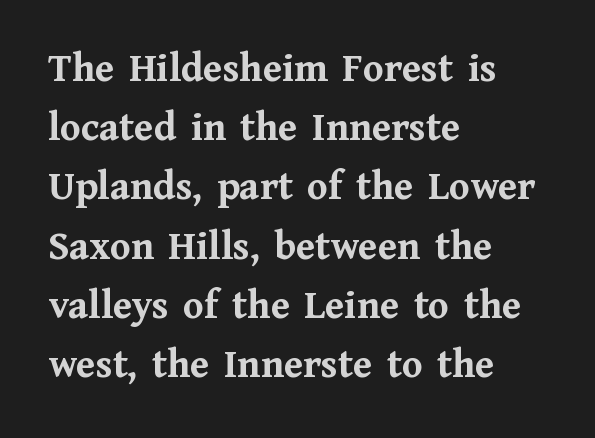
Q: Is the text bold? A: Yes.
Q: Is the text italic (slanted)? A: No, it is upright.
Q: Is the typeface a serif or a sans-serif typeface? A: Serif.
Q: Is the text underlined? A: No.
Q: How is the paragraph aligned? A: Left-aligned.
Q: Is the spacing between letters normal or unusually wide? A: Normal.
Q: Is the spacing between lines tight, normal or loose? A: Normal.
Q: Width (condensed, normal, or wide)? A: Normal.
Q: Stroke contrast? A: Medium.
Q: x-height? A: Medium.
Q: Monospaced? A: No.
